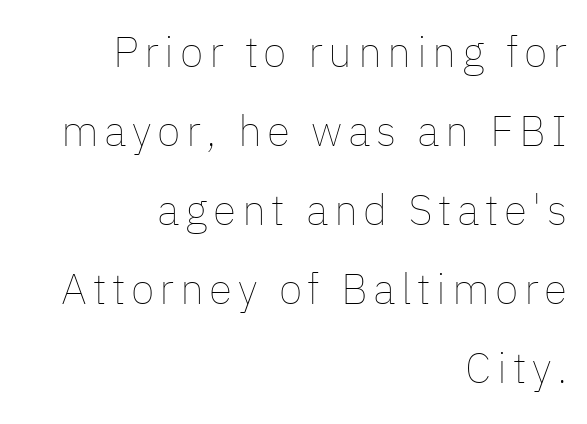
Q: Is the text bold? A: No.
Q: Is the text italic (slanted)? A: No, it is upright.
Q: Is the text underlined? A: No.
Q: How is the paragraph aligned? A: Right-aligned.
Q: Width (condensed, normal, or wide)? A: Normal.
Q: Stroke contrast? A: Low.
Q: x-height? A: Medium.
Q: Monospaced? A: No.
